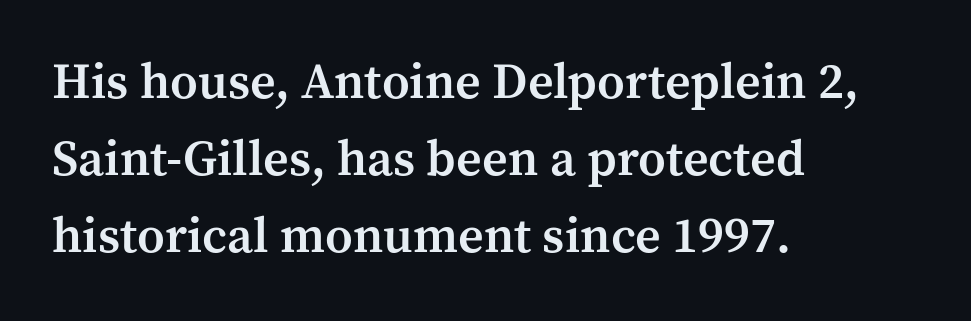
Does the lettering tilt? It doesn't — this is upright. Little horizontal feet cap the strokes, marking this as serif type. These lines are rendered in a variable-pitch font. Any mark beneath the type? The region is blank.
